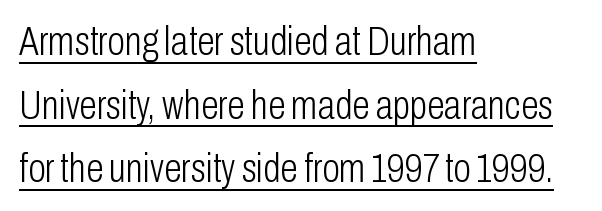
The image shows 40 px light, condensed sans-serif type, upright; set left-aligned, normal line spacing (1.59x), normal letter spacing, underlined; low stroke contrast and a medium x-height.
